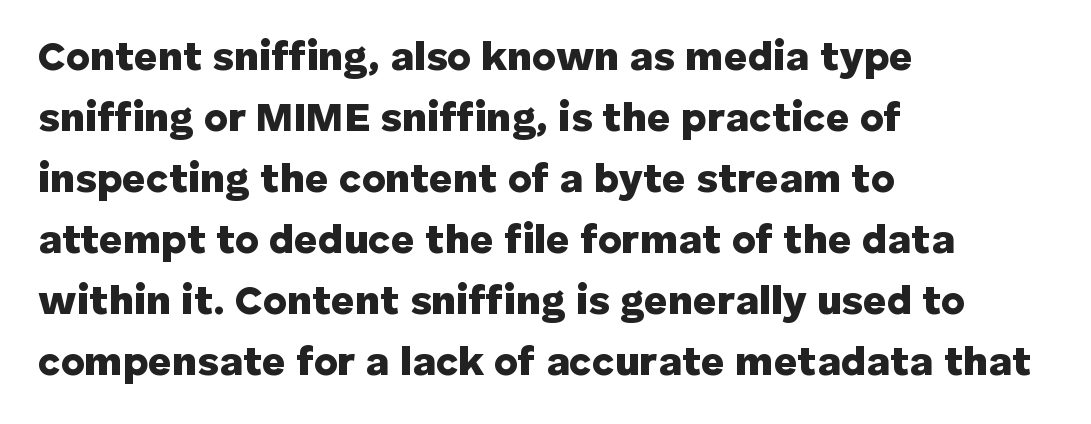
The image shows 41 px heavy sans-serif type, upright; set left-aligned, normal line spacing (1.49x), normal letter spacing, not underlined; low stroke contrast and a medium x-height.
